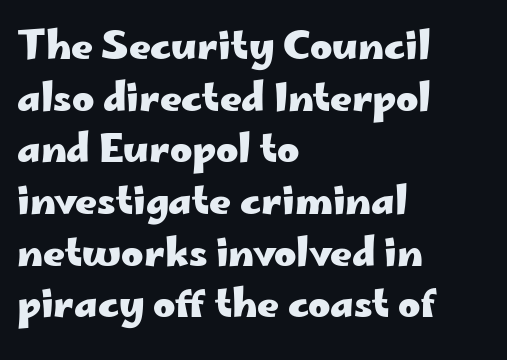
How heavy is the stroke? Heavy — this is a bold. You could call the tracking neutral — neither tight nor loose. Horizontal bands of white between lines are of average thickness. Proportional: the letters do not fall into vertical columns. Typographically, this falls in the sans-serif category.
